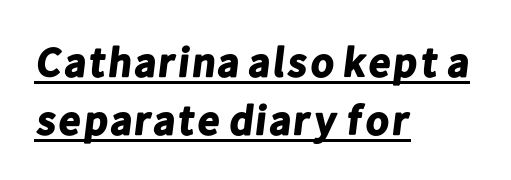
The image shows 42 px bold sans-serif type; set left-aligned, normal line spacing (1.37x), normal letter spacing, underlined; low stroke contrast and a medium x-height.
